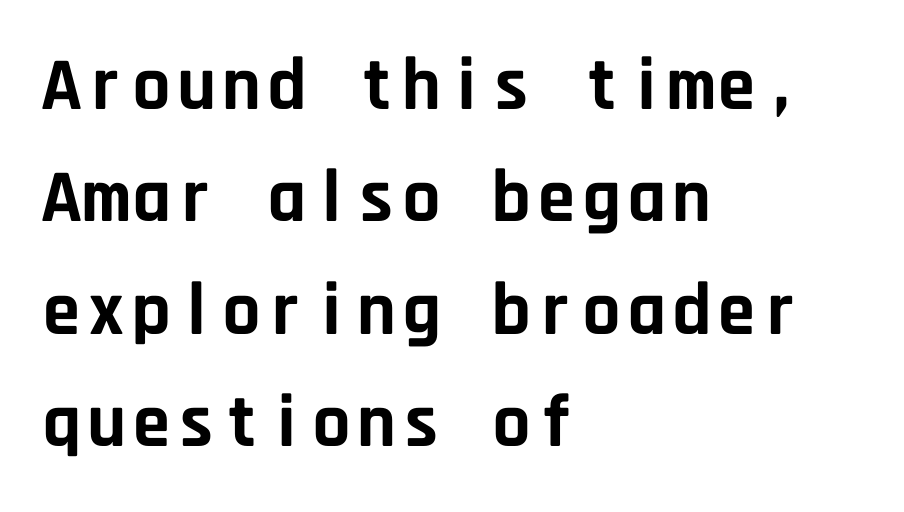
{"serif": "no", "italic": "no", "bold": "yes", "weight": "bold", "width": "normal", "stroke_contrast": "low", "x_height": "large", "monospaced": "yes", "underline": "no", "align": "left", "line_spacing": "normal", "line_spacing_ratio": 1.5, "letter_spacing": "normal", "letter_spacing_em": 0.0, "glyph_px": 75}
